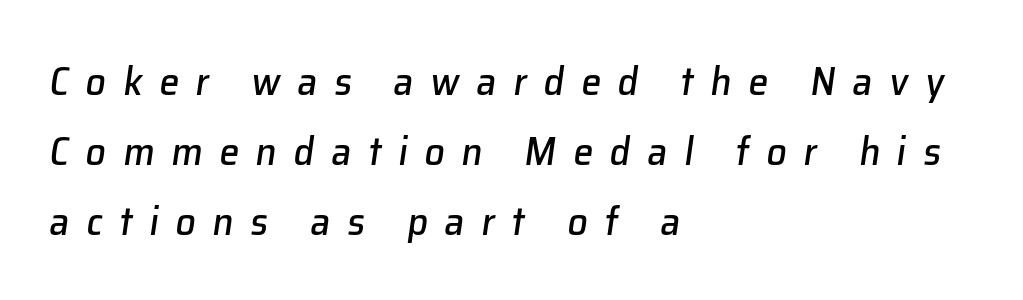
{"italic": "yes", "lean": "right", "slant_degrees": 8, "width": "normal", "stroke_contrast": "low", "x_height": "medium", "monospaced": "no", "underline": "no", "align": "left", "line_spacing_ratio": 1.75, "letter_spacing": "wide", "letter_spacing_em": 0.42, "glyph_px": 40}
